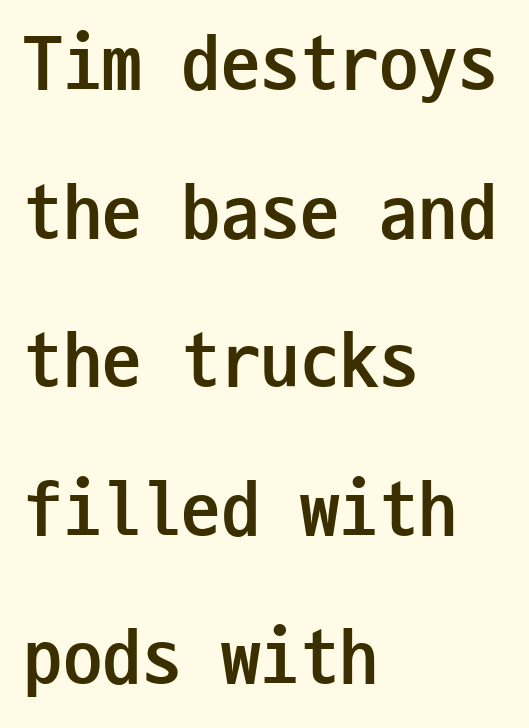
{"serif": "no", "italic": "no", "bold": "yes", "weight": "semibold", "width": "condensed", "stroke_contrast": "low", "x_height": "medium", "monospaced": "yes", "underline": "no", "align": "left", "line_spacing_ratio": 1.88, "letter_spacing": "normal", "letter_spacing_em": 0.0, "glyph_px": 79}
